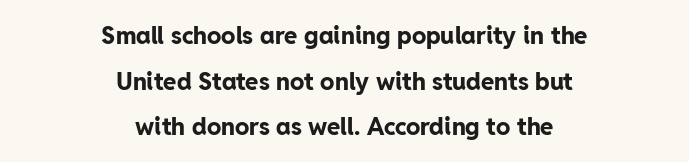
{"italic": "no", "bold": "yes", "underline": "no", "align": "center", "line_spacing": "loose", "line_spacing_ratio": 1.9, "letter_spacing": "normal", "letter_spacing_em": 0.0, "glyph_px": 24}
